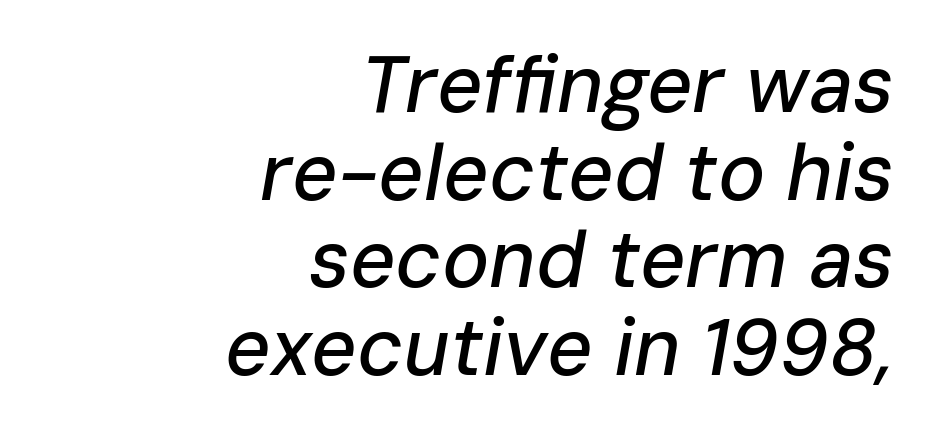
Q: Is the text italic (slanted)? A: Yes, it leans right by about 10 degrees.
Q: Is the text underlined? A: No.
Q: How is the paragraph aligned? A: Right-aligned.
Q: Is the spacing between letters normal or unusually wide? A: Normal.
Q: Is the spacing between lines tight, normal or loose? A: Tight.
Q: Width (condensed, normal, or wide)? A: Normal.
Q: Stroke contrast? A: Low.
Q: x-height? A: Medium.
Q: Monospaced? A: No.
